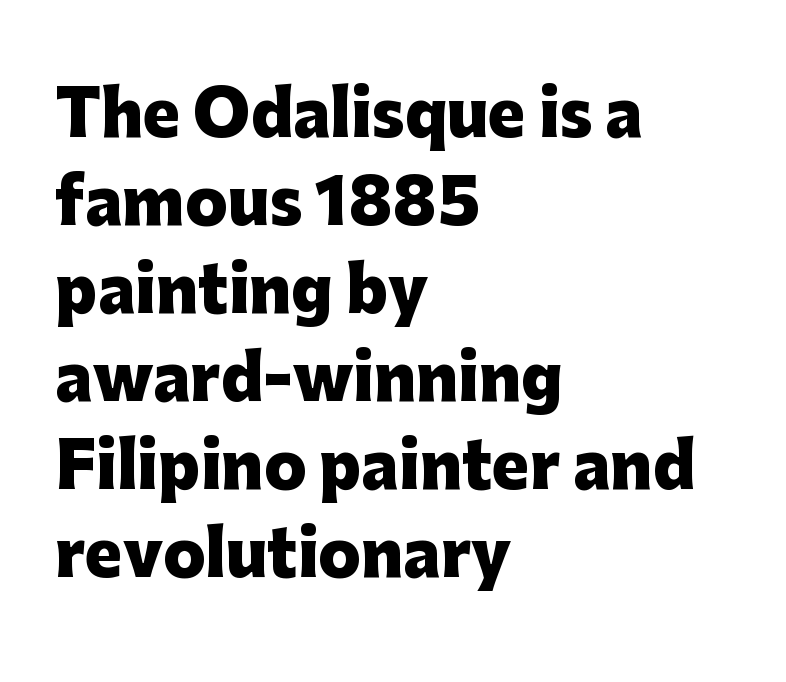
Line starts are locked; line ends wander. You can tell it's not italic because the verticals are truly vertical. Honestly, the letter spacing is just normal — you wouldn't notice it. How would I describe the line gaps? Plain and ordinary.
